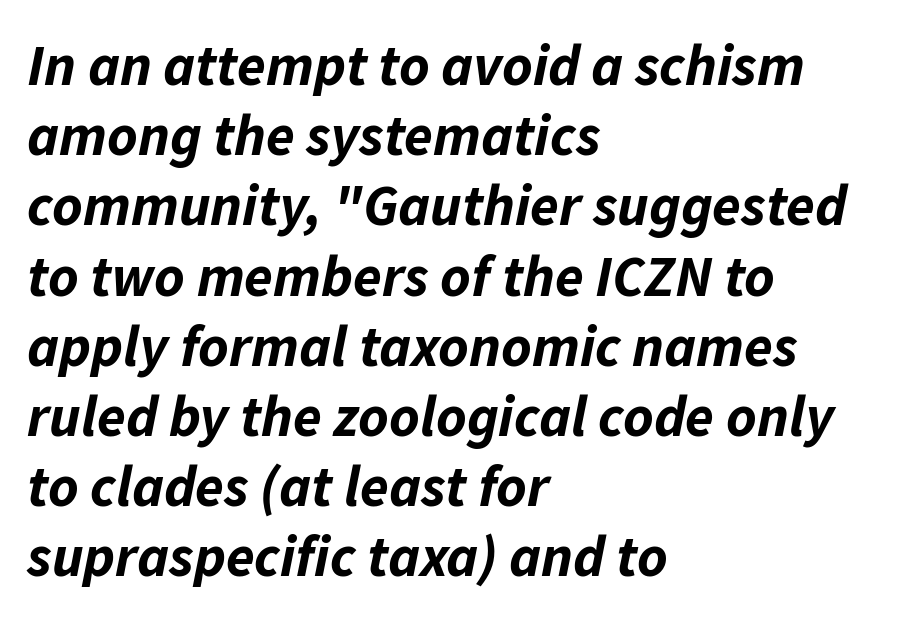
A student would call this left alignment; a typographer would say flush left, rag right. This sample uses plain, unmodified letter spacing. These lines were composed using italics. The area under the type is left untouched.
